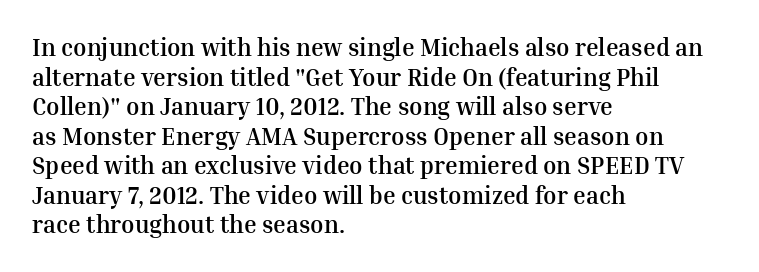
Nobody drew a line under any word here. The lettering stays uniformly vertical, giving the passage a roman look. Each word holds together tightly as a unit, with standard inter-letter gaps. A student would call this left alignment; a typographer would say flush left, rag right. Typographic density is high because the face is bold.
